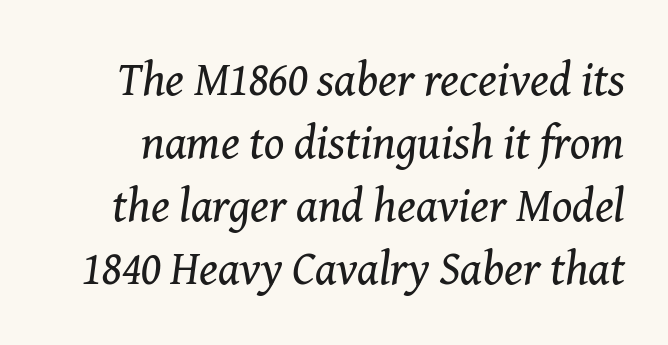
The image shows 47 px regular-weight serif type, italic (leaning right); set normal line spacing (1.34x), normal letter spacing, not underlined; medium stroke contrast and a medium x-height.
